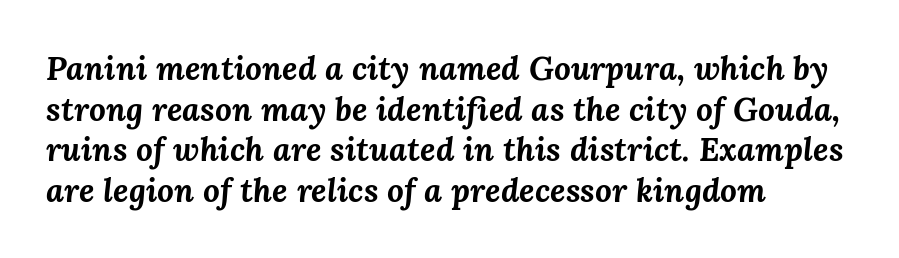
The image shows 33 px bold type, italic (leaning right); set left-aligned, line spacing 1.23x, normal letter spacing, not underlined; medium stroke contrast and a medium x-height.
